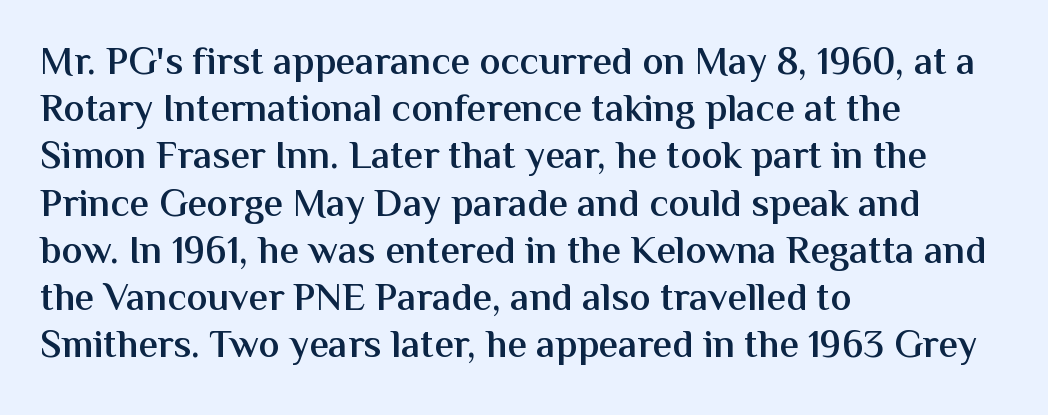
The image shows 39 px semibold sans-serif type, upright; set left-aligned, line spacing 1.21x, normal letter spacing, not underlined; medium stroke contrast and a medium x-height.
